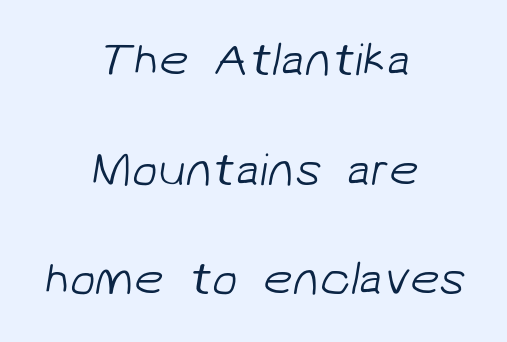
The image shows 47 px light sans-serif type; set centered, loose line spacing (2.33x), normal letter spacing, not underlined; low stroke contrast and a medium x-height.
